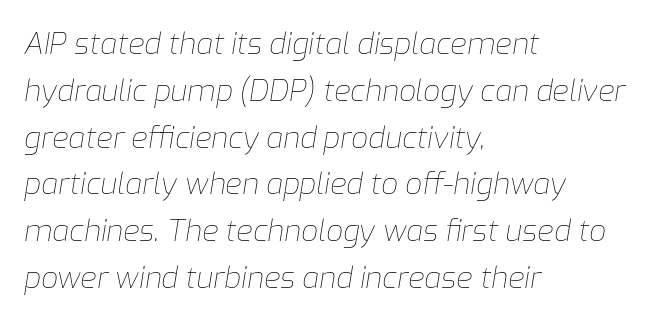
{"italic": "yes", "lean": "right", "slant_degrees": 9, "bold": "no", "weight": "thin", "width": "normal", "stroke_contrast": "low", "x_height": "medium", "monospaced": "no", "underline": "no", "align": "left", "line_spacing": "normal", "line_spacing_ratio": 1.56, "letter_spacing": "normal", "letter_spacing_em": 0.0, "glyph_px": 30}
